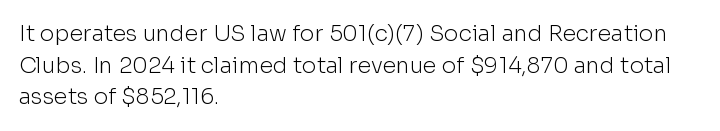
{"italic": "no", "bold": "no", "underline": "no", "align": "left", "line_spacing": "normal", "line_spacing_ratio": 1.44, "letter_spacing": "normal", "letter_spacing_em": 0.0, "glyph_px": 22}
